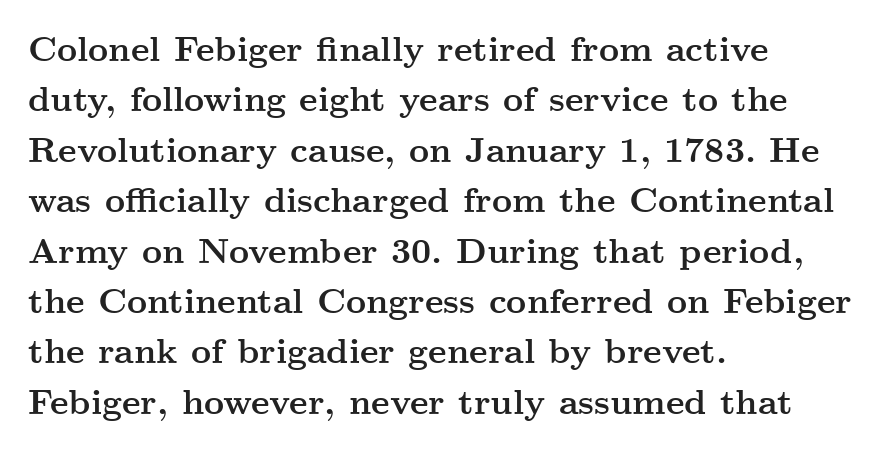
A typesetter would call this proportional, since set widths differ per character. The typesetting leans heavy: a genuine bold. This is serif lettering, the kind often seen in printed books. Nothing unusual about the tracking: characters are spaced as the font intends. Leading: standard.
